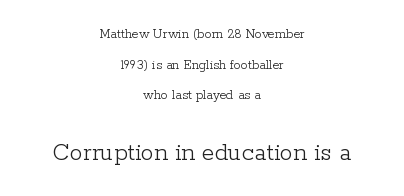
Q: Is the text bold? A: No.
Q: Is the text italic (slanted)? A: No, it is upright.
Q: Is the text underlined? A: No.
Q: How is the paragraph aligned? A: Centered.
Q: Is the spacing between letters normal or unusually wide? A: Normal.
Q: Is the spacing between lines tight, normal or loose? A: Loose.
Q: Which block of text is set in a larger size, the first (top) or the second (bottom)? A: The second (bottom) one.
